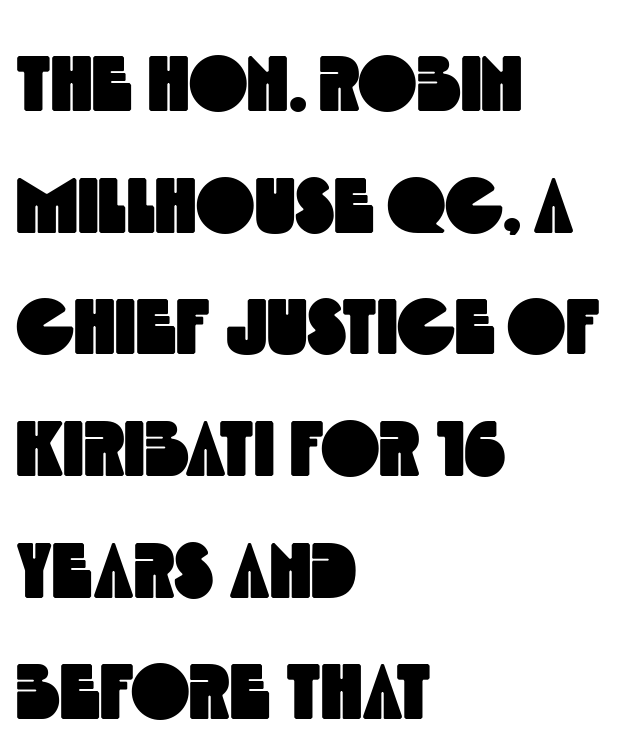
The image shows 79 px condensed sans-serif type; set left-aligned, normal line spacing (1.54x), normal letter spacing, not underlined; a large x-height.
